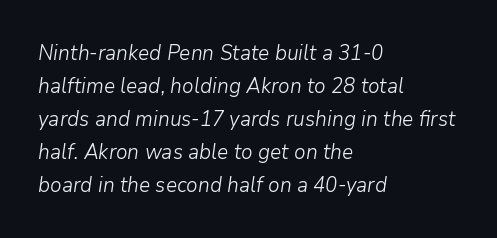
The image shows 21 px text type, italic (leaning right); set left-aligned, normal line spacing (1.57x), normal letter spacing, not underlined.
